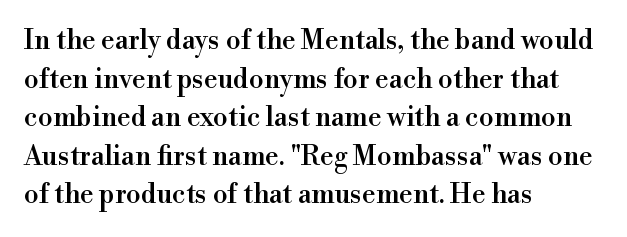
{"italic": "no", "underline": "no", "align": "left", "line_spacing": "normal", "line_spacing_ratio": 1.43, "letter_spacing": "normal", "letter_spacing_em": 0.0, "glyph_px": 27}
